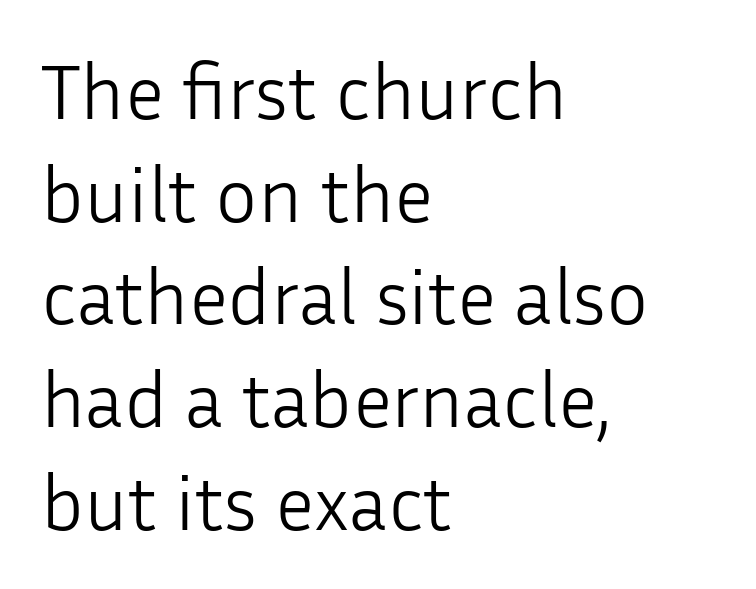
{"serif": "no", "italic": "no", "bold": "no", "weight": "light", "width": "normal", "stroke_contrast": "low", "x_height": "medium", "monospaced": "no", "underline": "no", "align": "left", "line_spacing": "normal", "line_spacing_ratio": 1.3, "letter_spacing": "normal", "letter_spacing_em": 0.0, "glyph_px": 79}
